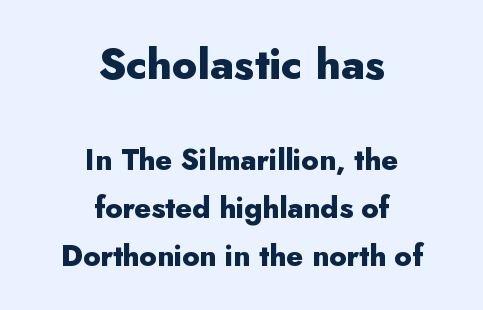
{"serif": "no", "italic": "no", "bold": "yes", "weight": "heavy", "width": "normal", "stroke_contrast": "low", "x_height": "small", "monospaced": "no", "underline": "no", "align": "center", "line_spacing": "normal", "line_spacing_ratio": 1.66, "letter_spacing": "normal", "letter_spacing_em": 0.0, "larger_block": "first", "size_ratio": 1.48, "glyph_px": 43}
